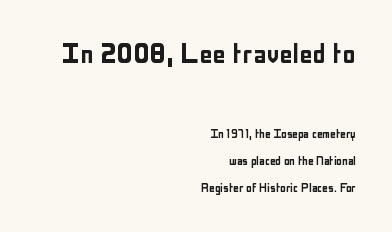
The image shows 33 px condensed sans-serif type, upright; set right-aligned, loose line spacing (1.93x), normal letter spacing, not underlined; the first (top) block is 2.36x larger; low stroke contrast and a medium x-height.
